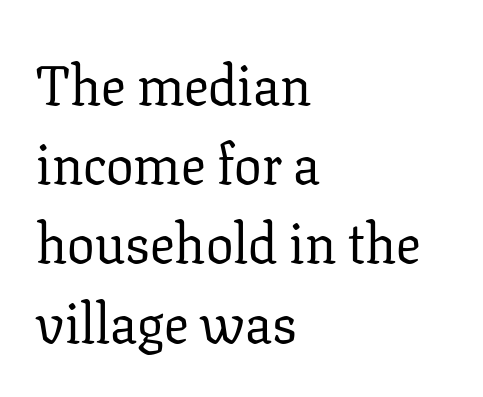
The rendering uses natural spacing where letterforms have individual widths. The space directly below the letters is spotless. Letter spacing: default. The font's upright variant was chosen for this text. To sum up the face: it has serifs.
